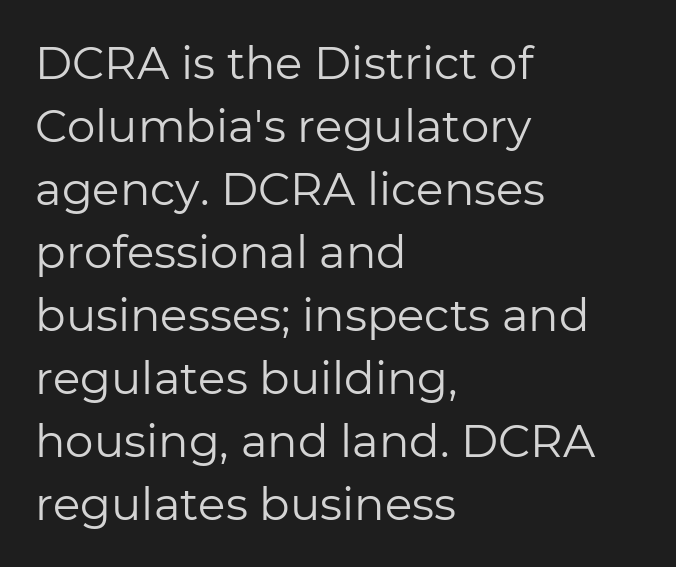
{"serif": "no", "italic": "no", "bold": "no", "weight": "regular", "width": "normal", "stroke_contrast": "low", "x_height": "medium", "monospaced": "no", "underline": "no", "align": "left", "line_spacing": "normal", "line_spacing_ratio": 1.4, "letter_spacing": "normal", "letter_spacing_em": 0.0, "glyph_px": 45}
